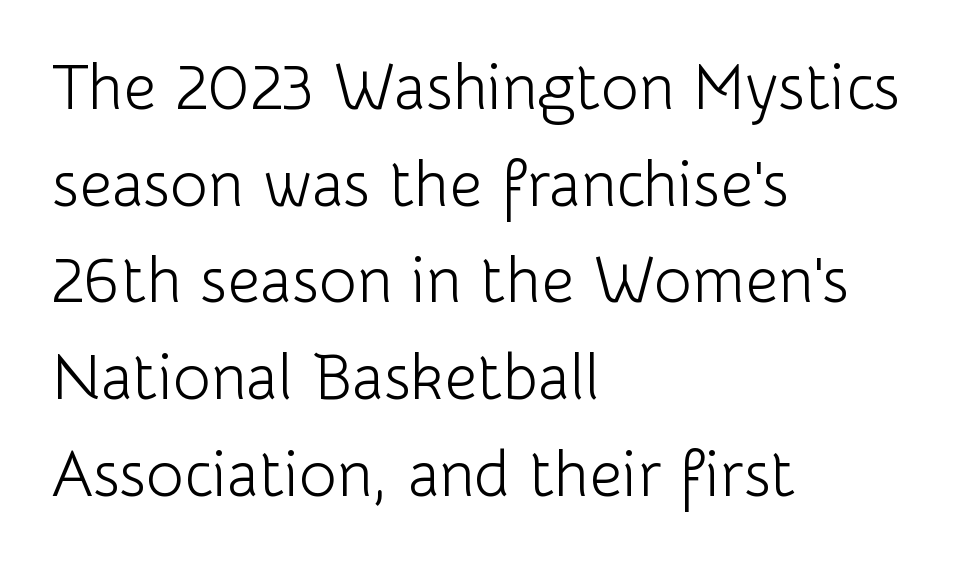
The weight tops out at a normal text grade. Anything drawn beneath the words? Only blank space. Short note: letters normally spaced. The letters advance in unequal steps, a hallmark of proportional type.
